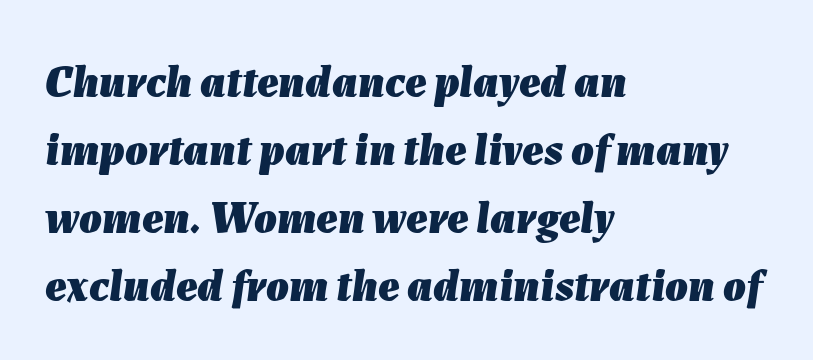
Q: Is the text bold? A: Yes.
Q: Is the text italic (slanted)? A: Yes, it leans right by about 7 degrees.
Q: Is the text underlined? A: No.
Q: How is the paragraph aligned? A: Left-aligned.
Q: Is the spacing between letters normal or unusually wide? A: Normal.
Q: Is the spacing between lines tight, normal or loose? A: Normal.
Q: Width (condensed, normal, or wide)? A: Normal.
Q: Stroke contrast? A: Low.
Q: x-height? A: Medium.
Q: Monospaced? A: No.
